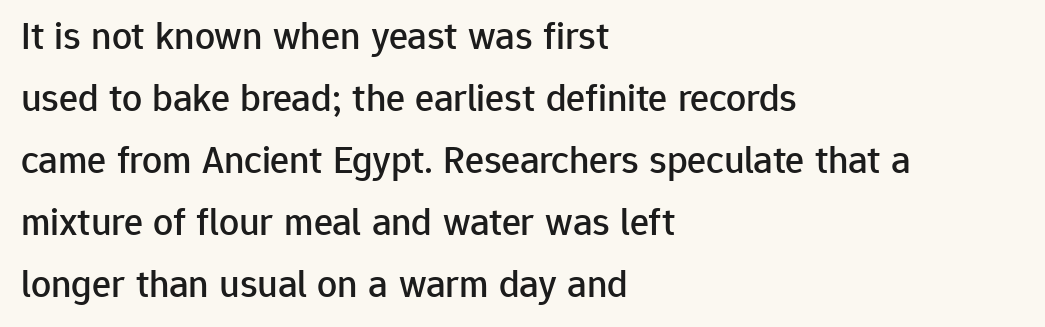
Q: Is the text italic (slanted)? A: No, it is upright.
Q: Is the typeface a serif or a sans-serif typeface? A: Sans-serif.
Q: Is the text underlined? A: No.
Q: How is the paragraph aligned? A: Left-aligned.
Q: Is the spacing between letters normal or unusually wide? A: Normal.
Q: Is the spacing between lines tight, normal or loose? A: Normal.
Q: Width (condensed, normal, or wide)? A: Normal.
Q: Stroke contrast? A: Low.
Q: x-height? A: Medium.
Q: Monospaced? A: No.
